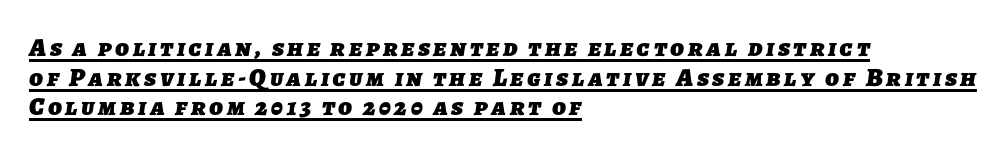
The rendering uses a bold face; every stroke is thick and dark. The rendering uses the underline text-decoration. Vertical spacing — tight. One-word summary of the alignment: left.
